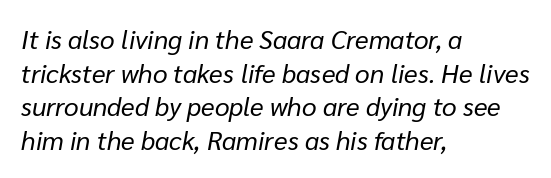
{"italic": "yes", "lean": "right", "slant_degrees": 10, "bold": "no", "underline": "no", "align": "left", "line_spacing": "normal", "line_spacing_ratio": 1.29, "letter_spacing": "normal", "letter_spacing_em": 0.0, "glyph_px": 26}
